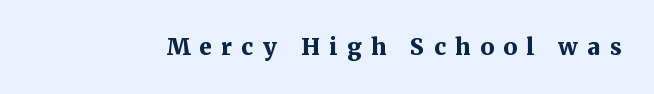
{"italic": "no", "bold": "yes", "underline": "no", "letter_spacing": "wide", "letter_spacing_em": 0.41, "glyph_px": 23}
